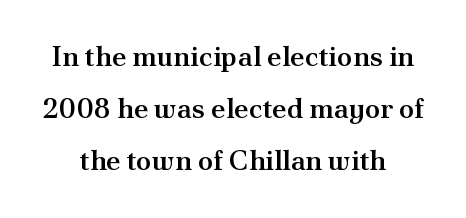
{"serif": "yes", "italic": "no", "bold": "semi", "weight": "semibold", "width": "normal", "stroke_contrast": "medium", "x_height": "small", "monospaced": "no", "underline": "no", "align": "center", "line_spacing_ratio": 1.86, "letter_spacing": "normal", "letter_spacing_em": 0.0, "glyph_px": 28}
